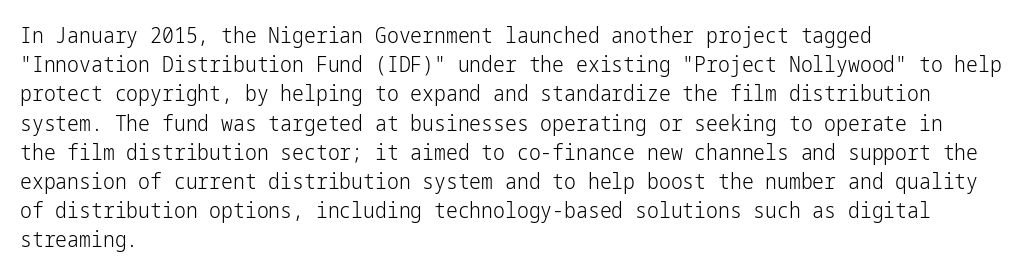
{"italic": "no", "bold": "no", "underline": "no", "align": "left", "line_spacing": "normal", "line_spacing_ratio": 1.39, "letter_spacing": "normal", "letter_spacing_em": 0.0, "glyph_px": 21}
